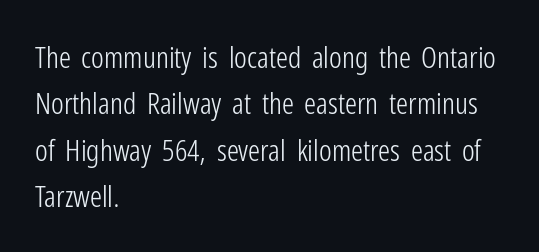
{"serif": "no", "italic": "no", "bold": "no", "weight": "light", "width": "condensed", "stroke_contrast": "low", "x_height": "medium", "monospaced": "no", "underline": "no", "align": "left", "line_spacing": "normal", "line_spacing_ratio": 1.55, "letter_spacing": "normal", "letter_spacing_em": 0.0, "glyph_px": 30}
